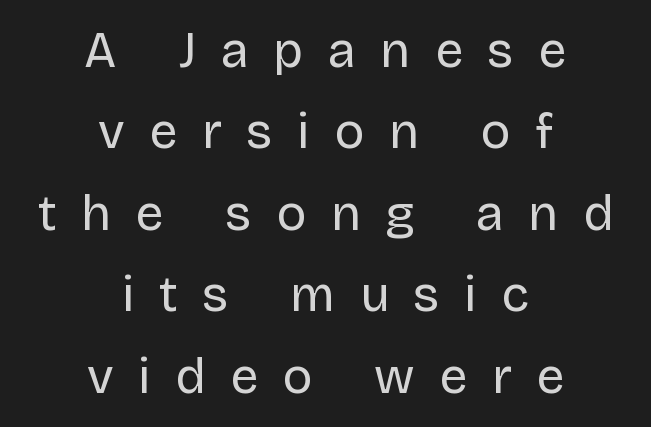
Q: Is the text bold? A: No.
Q: Is the text italic (slanted)? A: No, it is upright.
Q: Is the typeface a serif or a sans-serif typeface? A: Sans-serif.
Q: Is the text underlined? A: No.
Q: How is the paragraph aligned? A: Centered.
Q: Is the spacing between letters normal or unusually wide? A: Unusually wide.
Q: Is the spacing between lines tight, normal or loose? A: Normal.
Q: Width (condensed, normal, or wide)? A: Normal.
Q: Stroke contrast? A: Low.
Q: x-height? A: Large.
Q: Monospaced? A: No.
